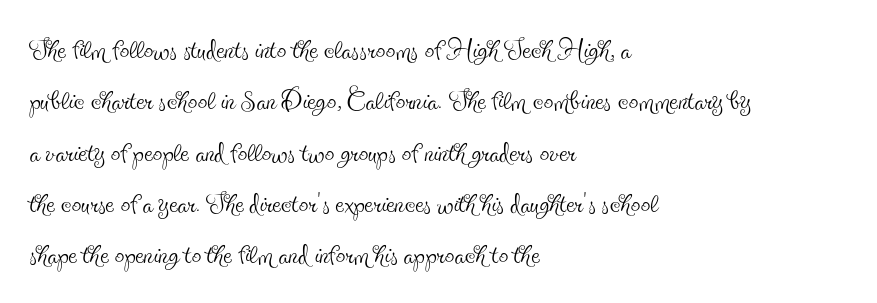
{"serif": "yes", "bold": "no", "weight": "thin", "width": "condensed", "x_height": "small", "monospaced": "no", "underline": "no", "align": "left", "line_spacing": "normal", "line_spacing_ratio": 1.35, "letter_spacing": "normal", "letter_spacing_em": 0.0, "glyph_px": 38}
